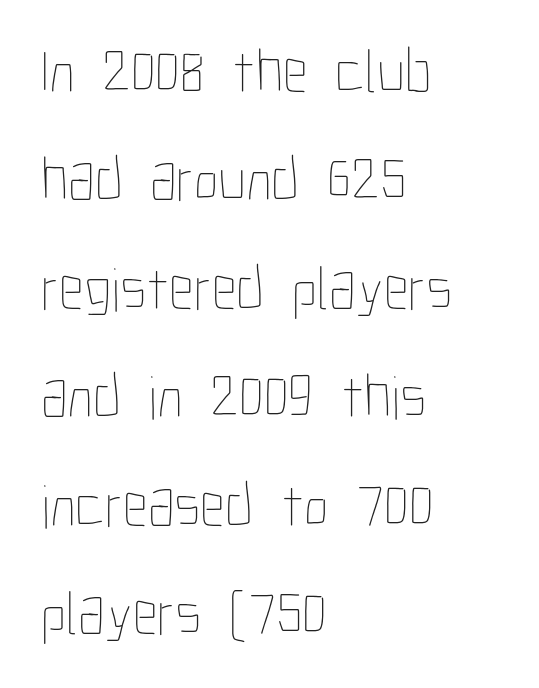
{"italic": "no", "bold": "no", "weight": "thin", "width": "condensed", "stroke_contrast": "low", "x_height": "medium", "monospaced": "no", "underline": "no", "align": "left", "line_spacing_ratio": 1.75, "letter_spacing": "normal", "letter_spacing_em": 0.0, "glyph_px": 62}
